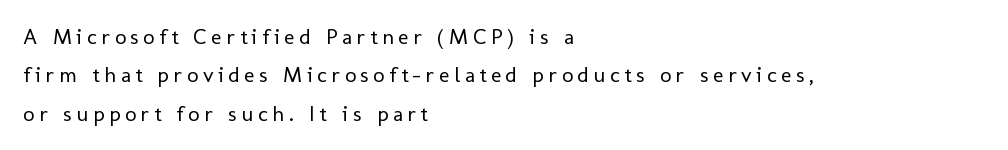
Q: Is the text bold? A: No.
Q: Is the text italic (slanted)? A: No, it is upright.
Q: Is the text underlined? A: No.
Q: How is the paragraph aligned? A: Left-aligned.
Q: Is the spacing between letters normal or unusually wide? A: Unusually wide.
